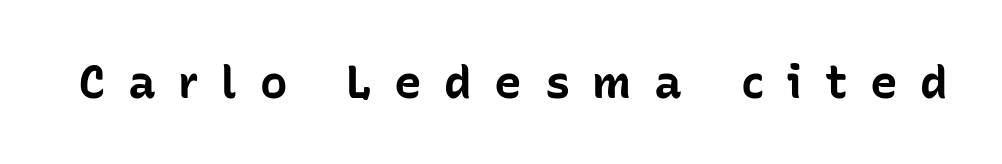
The image shows 46 px bold sans-serif type, upright; set unusually wide letter spacing (+0.49 em), not underlined; low stroke contrast and a medium x-height.
